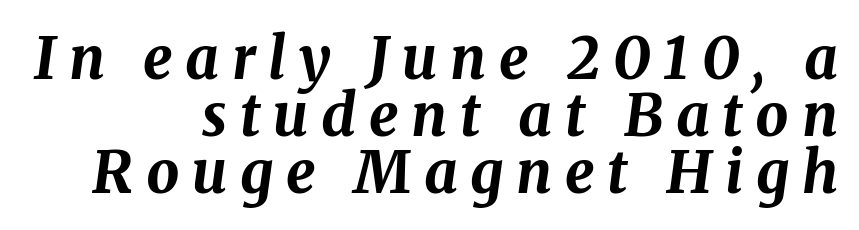
This sample has the flowing, uneven cadence of proportional lettering. Is the type slanted? Yes — the strokes lean at a clear angle. Quick note: underline off. Inter-character spacing is expanded well beyond the font's built-in metrics. Regarding leading, the lines here are crowded together.
